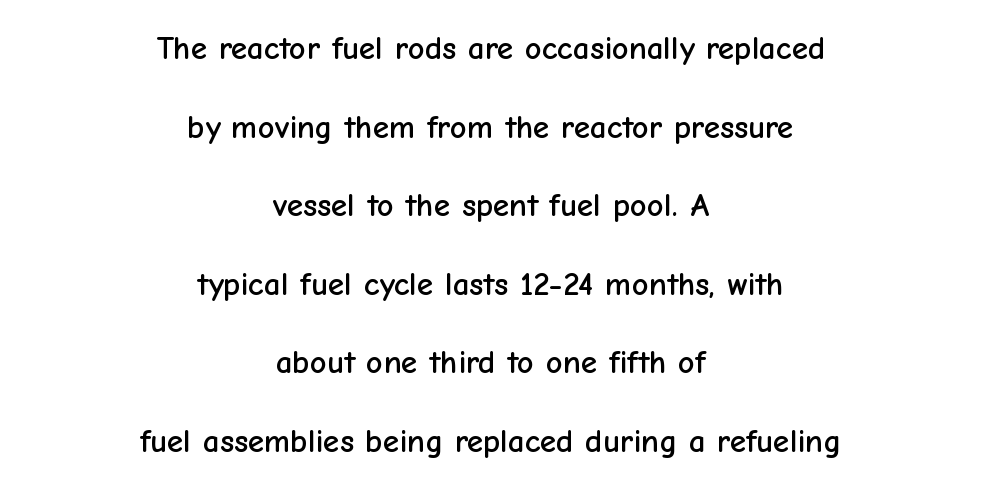
The image shows 33 px sans-serif type, upright; set centered, loose line spacing (2.38x), normal letter spacing, not underlined; low stroke contrast and a medium x-height.
